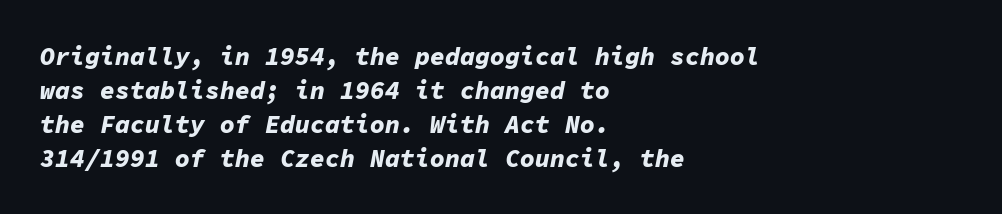
A student would call this left alignment; a typographer would say flush left, rag right. Inter-character spacing is left at the font's built-in metrics. Does the leading feel generous? No, just average. The foot of each line stays bare and open. Posture: slanted.
